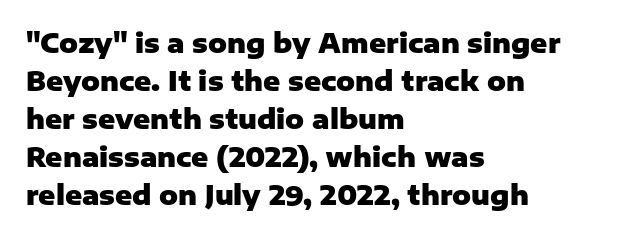
Q: Is the text bold? A: Yes.
Q: Is the text italic (slanted)? A: No, it is upright.
Q: Is the text underlined? A: No.
Q: How is the paragraph aligned? A: Left-aligned.
Q: Is the spacing between letters normal or unusually wide? A: Normal.
Q: Is the spacing between lines tight, normal or loose? A: Normal.
